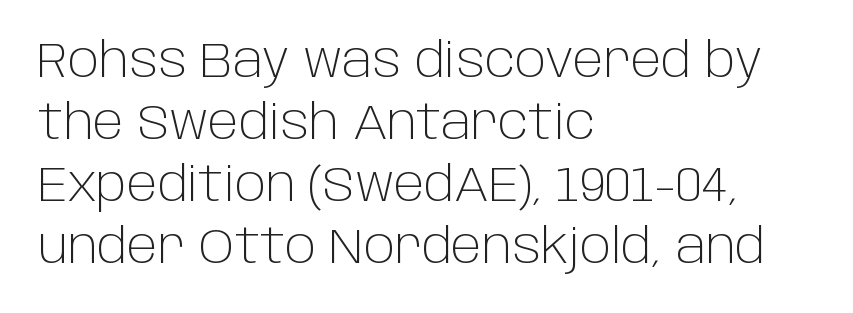
{"serif": "no", "italic": "no", "bold": "no", "weight": "light", "width": "normal", "stroke_contrast": "low", "x_height": "large", "monospaced": "no", "underline": "no", "align": "left", "line_spacing": "normal", "line_spacing_ratio": 1.29, "letter_spacing": "normal", "letter_spacing_em": 0.0, "glyph_px": 48}
